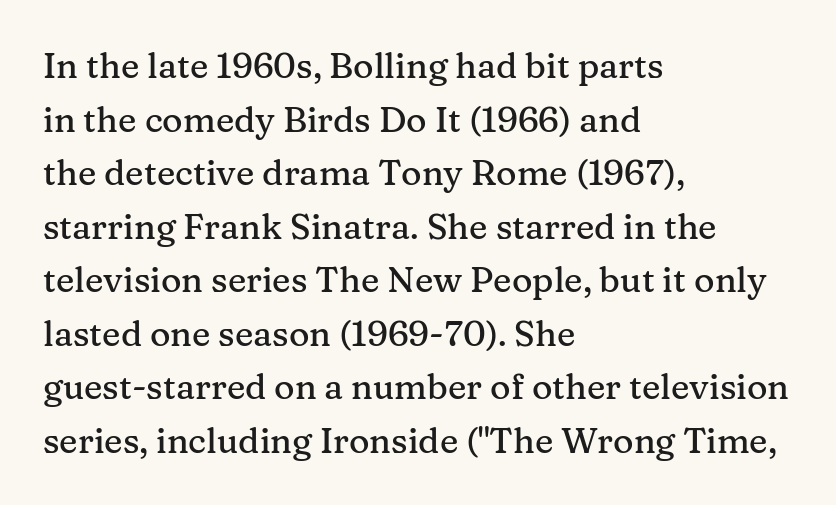
{"serif": "yes", "italic": "no", "width": "normal", "stroke_contrast": "medium", "x_height": "medium", "monospaced": "no", "underline": "no", "align": "left", "line_spacing": "normal", "line_spacing_ratio": 1.53, "letter_spacing": "normal", "letter_spacing_em": 0.0, "glyph_px": 35}
